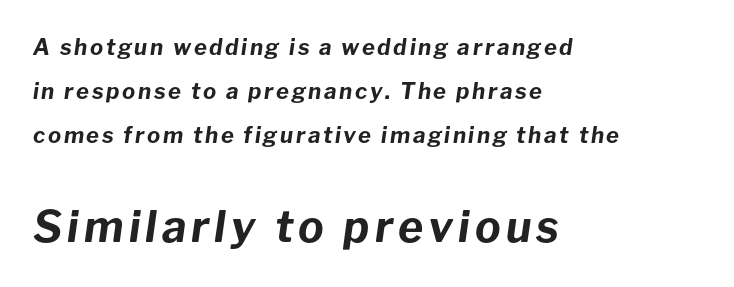
Q: Is the text bold? A: Yes.
Q: Is the text italic (slanted)? A: Yes, it leans right by about 8 degrees.
Q: Is the text underlined? A: No.
Q: How is the paragraph aligned? A: Left-aligned.
Q: Is the spacing between lines tight, normal or loose? A: Loose.
Q: Which block of text is set in a larger size, the first (top) or the second (bottom)? A: The second (bottom) one.
Q: Width (condensed, normal, or wide)? A: Normal.
Q: Stroke contrast? A: Low.
Q: x-height? A: Medium.
Q: Monospaced? A: No.
